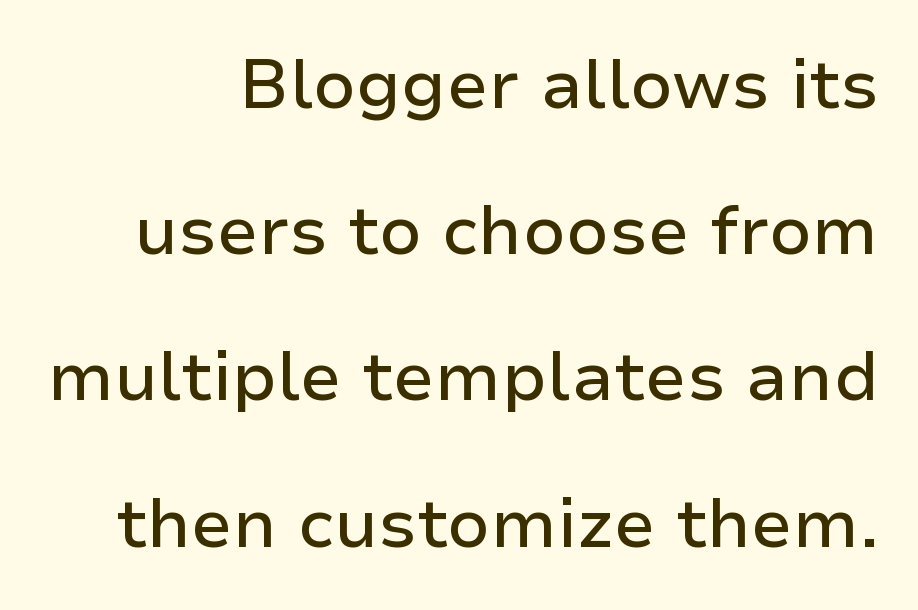
A great deal of white space separates one row of letters from the next. This rendering uses right alignment, leaving the left contour irregular. Notice how the stems are strictly vertical — no italics here. A bare baseline throughout the passage. The letters carry no serifs — their stems end cleanly without finishing strokes.
